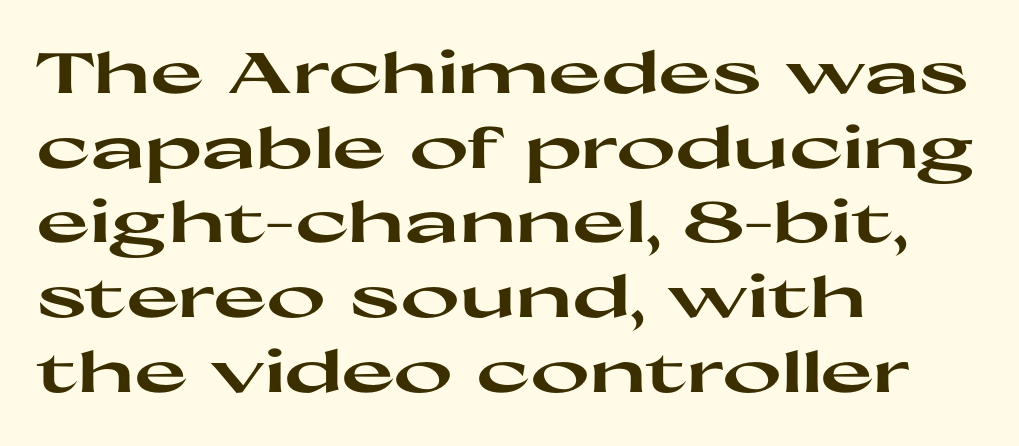
The paragraph shown leans on its left margin. Tracking here is standard; glyphs follow each other at the usual distance. The space beneath each line is pristine and unruled. Every letter is thick-stroked: bold, no question.
